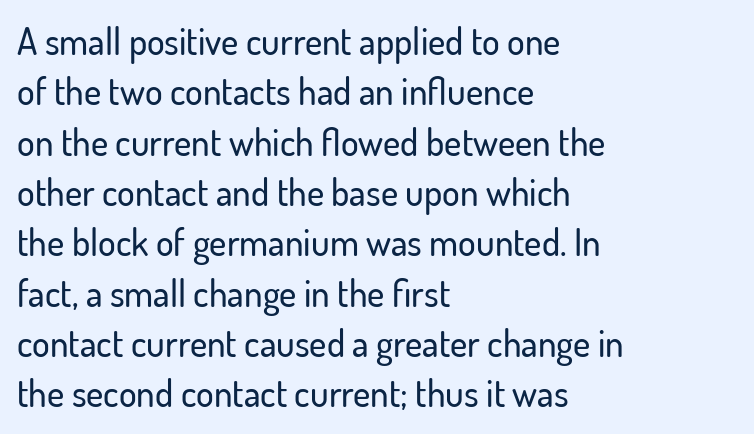
The image shows 37 px sans-serif type, upright; set left-aligned, normal line spacing (1.36x), normal letter spacing, not underlined; low stroke contrast and a small x-height.
